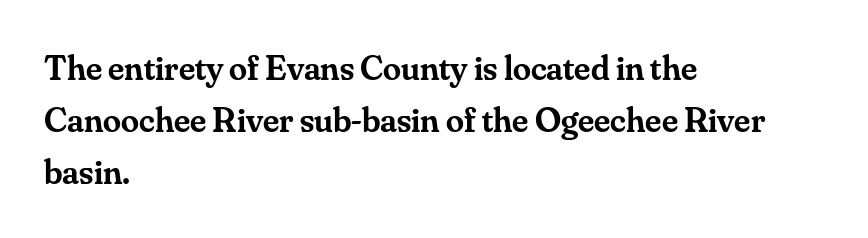
These lines are rendered in a variable-pitch font. The zone under the glyphs is completely vacant. Vertical strokes here are truly vertical. The leading is moderate, giving the passage an even texture. I'd call this a serif setting — the letters wear small feet.
